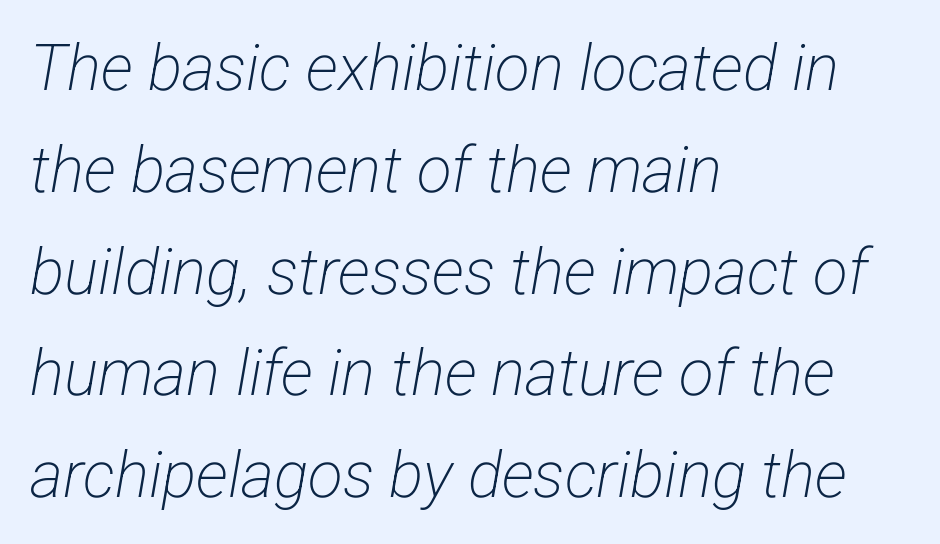
{"serif": "no", "bold": "no", "weight": "light", "width": "condensed", "stroke_contrast": "low", "x_height": "medium", "monospaced": "no", "underline": "no", "align": "left", "line_spacing": "normal", "line_spacing_ratio": 1.59, "letter_spacing": "normal", "letter_spacing_em": 0.0, "glyph_px": 64}
